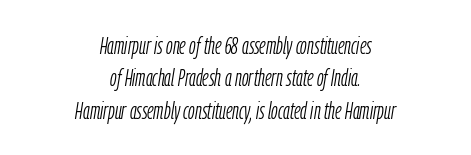
No chunkiness to these letters — they're not bold. This rendering leaves character spacing at its baseline value. Notice how descenders clear the ascenders below comfortably — that's standard leading. It's the slanting kind of type. Plain, unruled lines of type.
